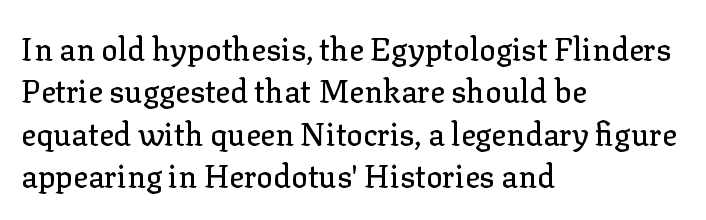
These lines are set flush left with a ragged right edge. The designer left line spacing at the default. The type is set solid horizontally, with unmodified tracking. Notice how the stems are strictly vertical — no italics here.
